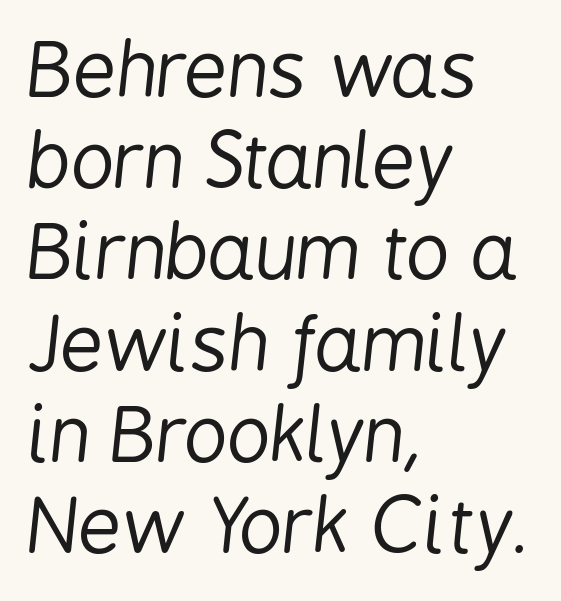
The image shows 76 px regular-weight, condensed type, italic (leaning right); set left-aligned, line spacing 1.2x, normal letter spacing, not underlined; low stroke contrast and a medium x-height.
